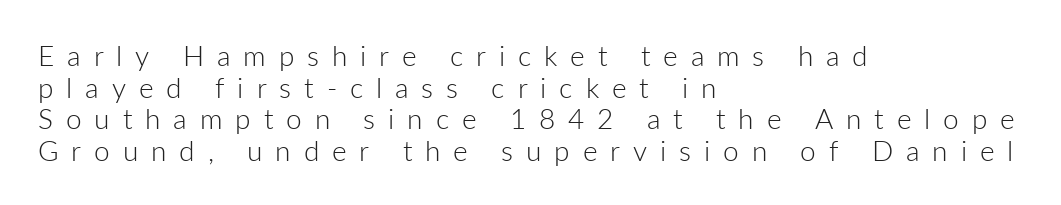
A quiet, ordinary-to-light weight characterises the typeface. Italic: no, the glyphs are upright roman. The lines in this sample share a left origin and differ only in where they stop. In terms of leading, this rendering errs on the cramped side. Note the varied advance widths — an 'i' is clearly narrower than an 'm'.
